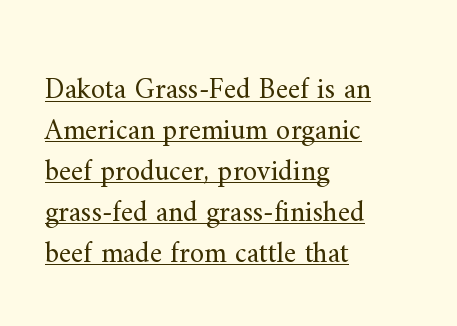
Q: Is the text bold? A: No.
Q: Is the text italic (slanted)? A: No, it is upright.
Q: Is the typeface a serif or a sans-serif typeface? A: Serif.
Q: Is the text underlined? A: Yes.
Q: How is the paragraph aligned? A: Left-aligned.
Q: Is the spacing between letters normal or unusually wide? A: Normal.
Q: Is the spacing between lines tight, normal or loose? A: Normal.
Q: Width (condensed, normal, or wide)? A: Normal.
Q: Stroke contrast? A: Medium.
Q: x-height? A: Small.
Q: Monospaced? A: No.
